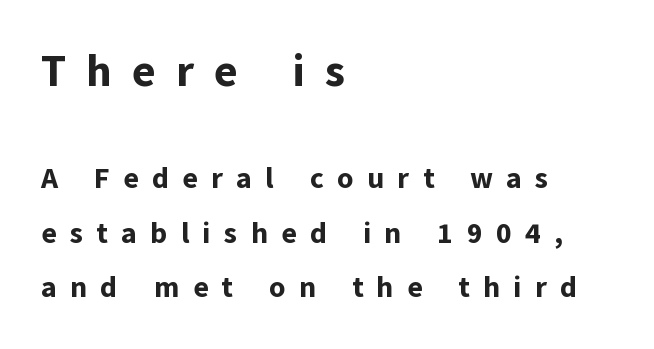
The image shows 44 px bold sans-serif type, upright; set left-aligned, line spacing 1.87x, unusually wide letter spacing (+0.46 em), not underlined; the first (top) block is 1.52x larger; low stroke contrast and a medium x-height.
